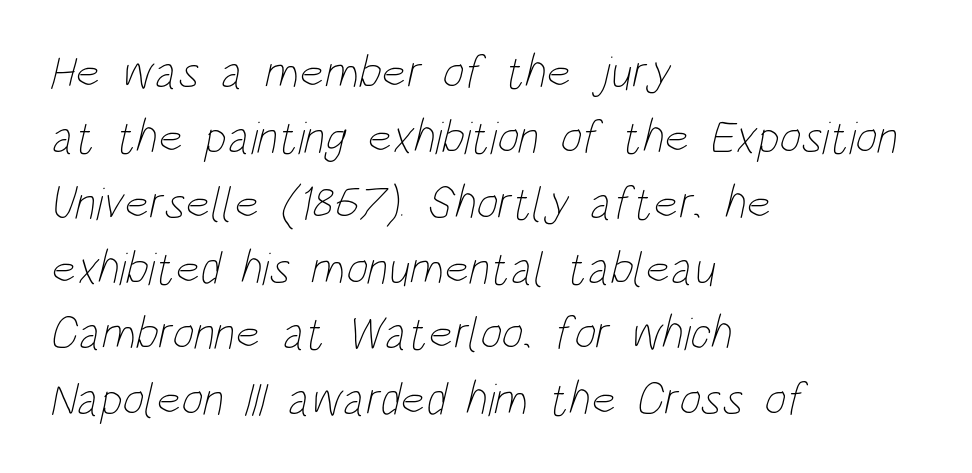
Each row of text sits above clean, open space. Note the varied advance widths — an 'i' is clearly narrower than an 'm'. Caption: multi-line text, flush left, ragged right. Compared with a typical body face, this is equally light or lighter still. Summary of vertical rhythm: regular, with standard interline spacing.
